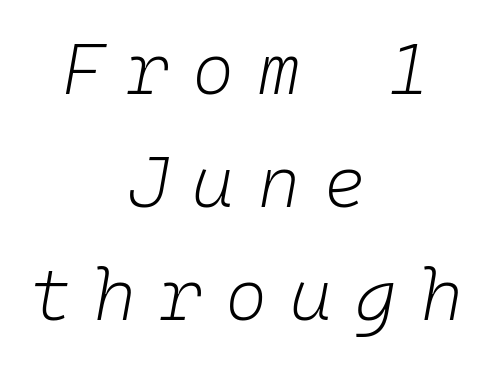
Q: Is the text bold? A: No.
Q: Is the text italic (slanted)? A: Yes, it leans right by about 10 degrees.
Q: Is the text underlined? A: No.
Q: How is the paragraph aligned? A: Centered.
Q: Is the spacing between letters normal or unusually wide? A: Unusually wide.
Q: Is the spacing between lines tight, normal or loose? A: Normal.
Q: Width (condensed, normal, or wide)? A: Normal.
Q: Stroke contrast? A: Low.
Q: x-height? A: Medium.
Q: Monospaced? A: Yes.
